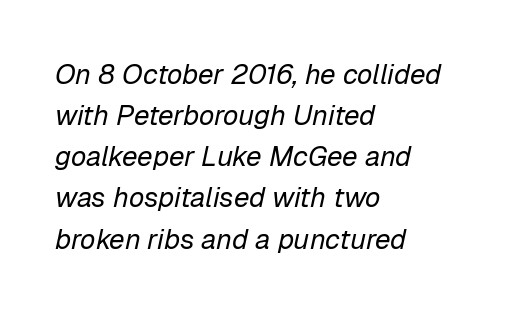
The specimen reads as italic at a glance. Looks like regular typesetting: each glyph gets only the width it needs. The strip under each line holds only bare page. The lines are quadded left. You could call the tracking neutral — neither tight nor loose. In terms of leading, this rendering sits right in the middle.
